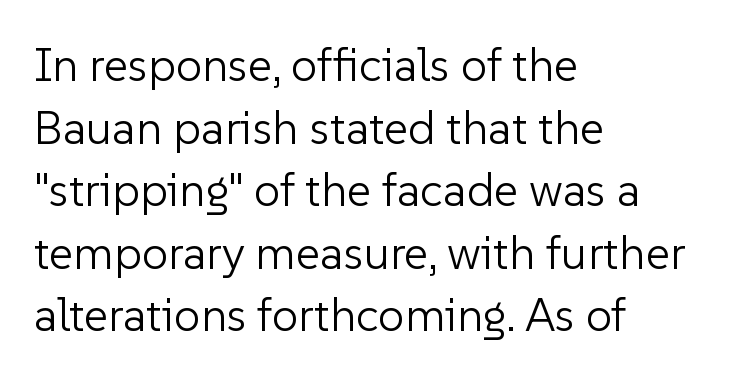
Q: Is the text bold? A: No.
Q: Is the text italic (slanted)? A: No, it is upright.
Q: Is the typeface a serif or a sans-serif typeface? A: Sans-serif.
Q: Is the text underlined? A: No.
Q: How is the paragraph aligned? A: Left-aligned.
Q: Is the spacing between letters normal or unusually wide? A: Normal.
Q: Is the spacing between lines tight, normal or loose? A: Normal.
Q: Width (condensed, normal, or wide)? A: Normal.
Q: Stroke contrast? A: Low.
Q: x-height? A: Medium.
Q: Monospaced? A: No.
